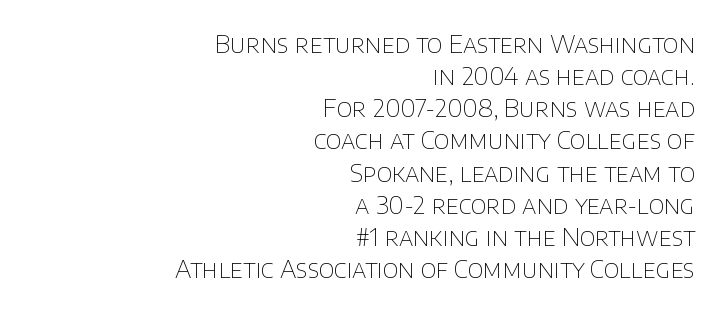
Line endings align vertically; line beginnings do not. Underline: absent. The rows are spaced the way most documents space them. Stems and bowls with no extra thickness — not bold.
